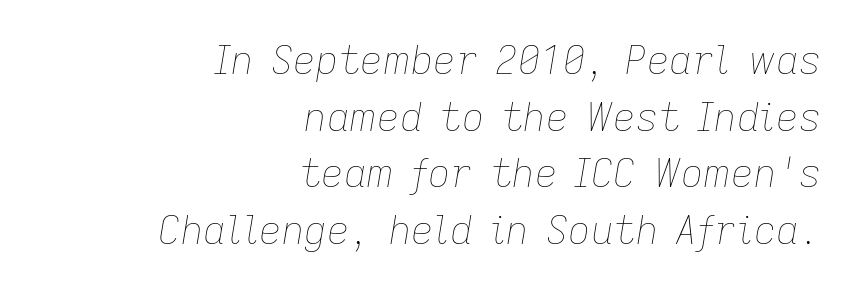
{"italic": "yes", "lean": "right", "slant_degrees": 9, "bold": "no", "weight": "thin", "width": "normal", "stroke_contrast": "low", "x_height": "medium", "monospaced": "no", "underline": "no", "align": "right", "line_spacing": "normal", "line_spacing_ratio": 1.45, "letter_spacing": "normal", "letter_spacing_em": 0.0, "glyph_px": 39}
